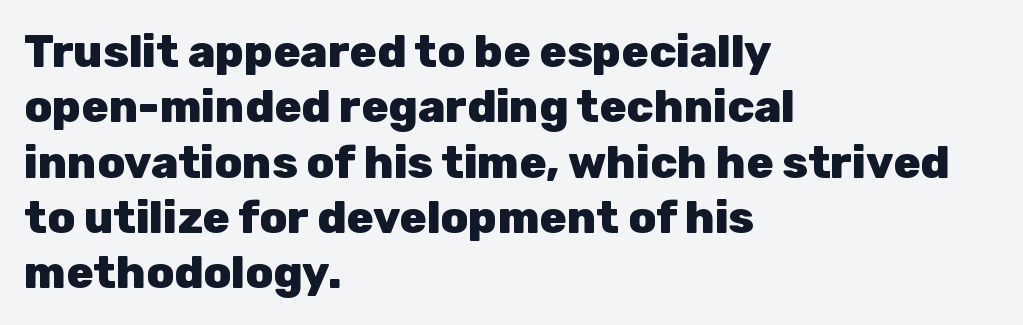
The image shows 45 px heavy sans-serif type, upright; set left-aligned, line spacing 1.23x, normal letter spacing, not underlined; low stroke contrast and a medium x-height.
